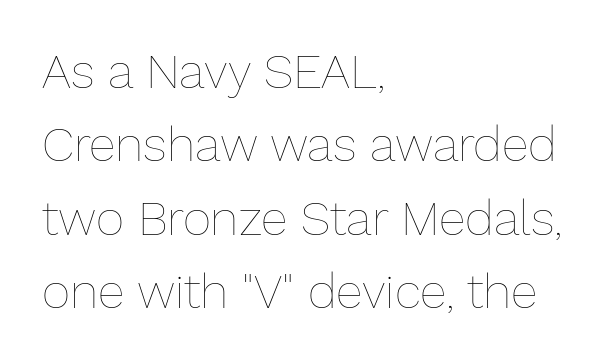
The line texture is even and compact thanks to regular tracking. Letters have the restrained weight of plain body copy at most. A student would call this left alignment; a typographer would say flush left, rag right. These lines are rendered in a variable-pitch font. A bare baseline throughout the passage.
